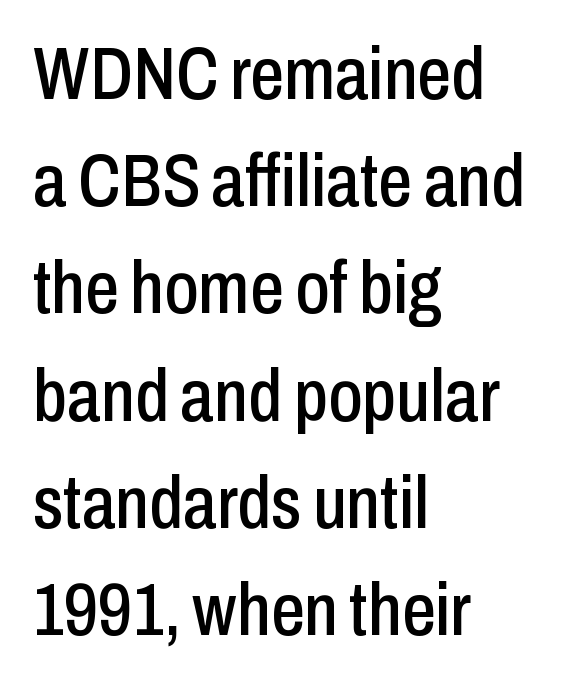
The image shows 75 px condensed sans-serif type, upright; set left-aligned, normal line spacing (1.43x), normal letter spacing, not underlined; low stroke contrast and a medium x-height.
